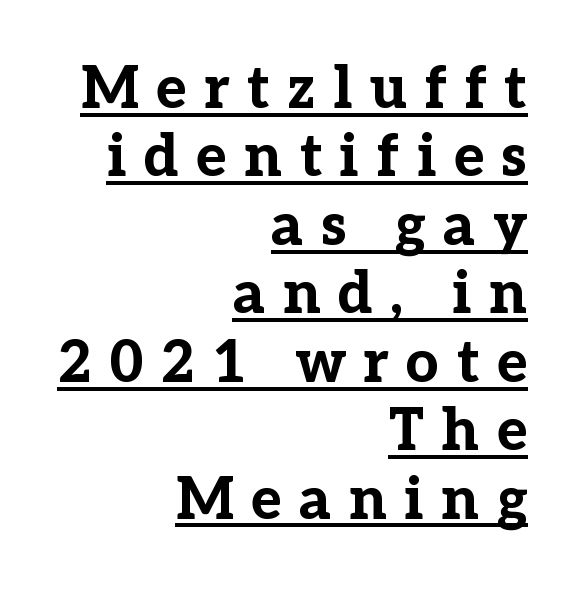
There is plenty of visible air inserted between adjacent glyphs. As a designer I'd log this as weight 700, bold. Designer's note — italics off, roman on. The characters display serif detailing at their extremities. The typesetter has applied underlining to the passage shown. The rendering anchors every line to the right-hand side.
